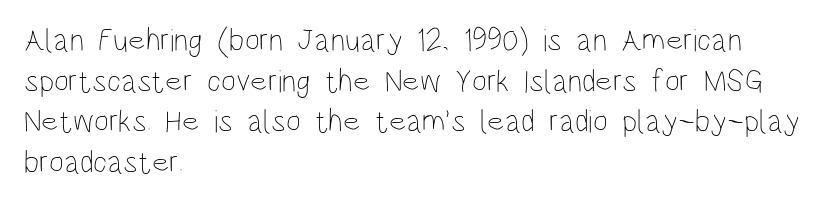
Q: Is the text bold? A: No.
Q: Is the text italic (slanted)? A: No, it is upright.
Q: Is the text underlined? A: No.
Q: How is the paragraph aligned? A: Left-aligned.
Q: Is the spacing between letters normal or unusually wide? A: Normal.
Q: Is the spacing between lines tight, normal or loose? A: Normal.
Q: Width (condensed, normal, or wide)? A: Condensed.
Q: Stroke contrast? A: Low.
Q: x-height? A: Large.
Q: Monospaced? A: No.
